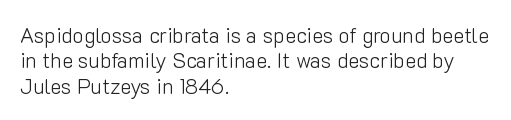
{"italic": "no", "bold": "no", "underline": "no", "align": "left", "line_spacing_ratio": 1.21, "letter_spacing": "normal", "letter_spacing_em": 0.0, "glyph_px": 21}
